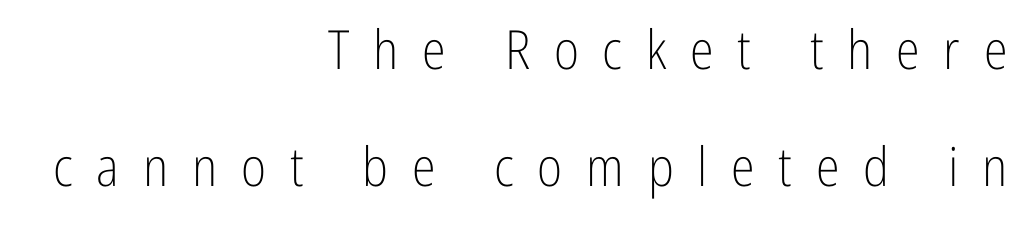
Q: Is the text bold? A: No.
Q: Is the text italic (slanted)? A: No, it is upright.
Q: Is the typeface a serif or a sans-serif typeface? A: Sans-serif.
Q: Is the text underlined? A: No.
Q: How is the paragraph aligned? A: Right-aligned.
Q: Is the spacing between letters normal or unusually wide? A: Unusually wide.
Q: Is the spacing between lines tight, normal or loose? A: Loose.
Q: Width (condensed, normal, or wide)? A: Condensed.
Q: Stroke contrast? A: Low.
Q: x-height? A: Medium.
Q: Monospaced? A: No.
